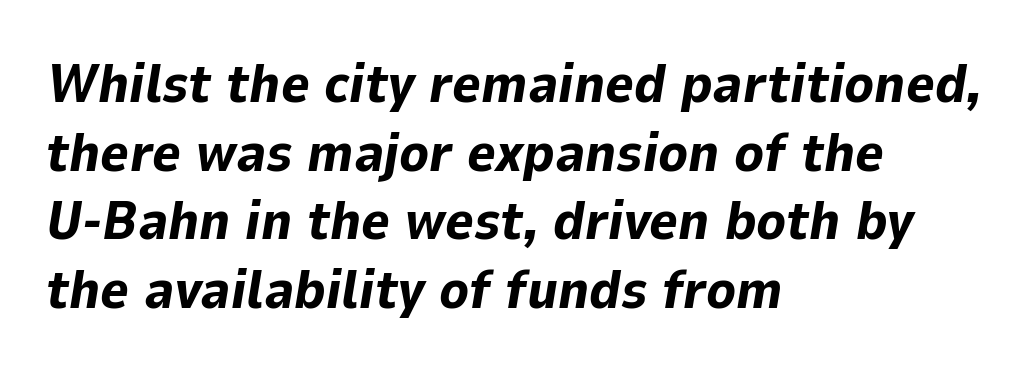
Q: Is the text bold? A: Yes.
Q: Is the text italic (slanted)? A: Yes, it leans right by about 9 degrees.
Q: Is the text underlined? A: No.
Q: How is the paragraph aligned? A: Left-aligned.
Q: Is the spacing between letters normal or unusually wide? A: Normal.
Q: Is the spacing between lines tight, normal or loose? A: Normal.
Q: Width (condensed, normal, or wide)? A: Normal.
Q: Stroke contrast? A: Low.
Q: x-height? A: Medium.
Q: Monospaced? A: No.
